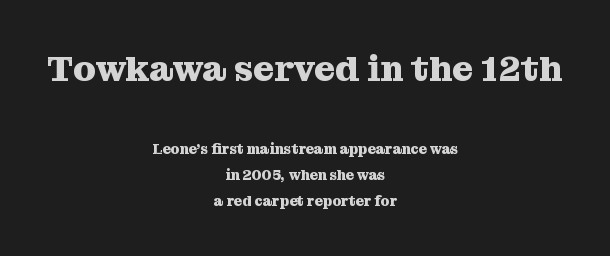
The image shows 36 px heavy serif type, upright; set centered, line spacing 1.84x, normal letter spacing, not underlined; the first (top) block is 2.57x larger; medium stroke contrast and a medium x-height.
